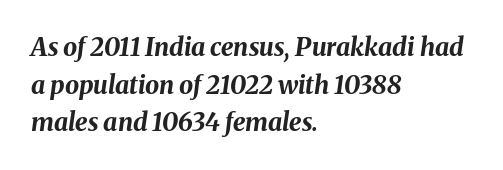
{"italic": "yes", "lean": "right", "slant_degrees": 8, "bold": "yes", "underline": "no", "align": "left", "line_spacing": "normal", "line_spacing_ratio": 1.51, "letter_spacing": "normal", "letter_spacing_em": 0.0, "glyph_px": 25}
